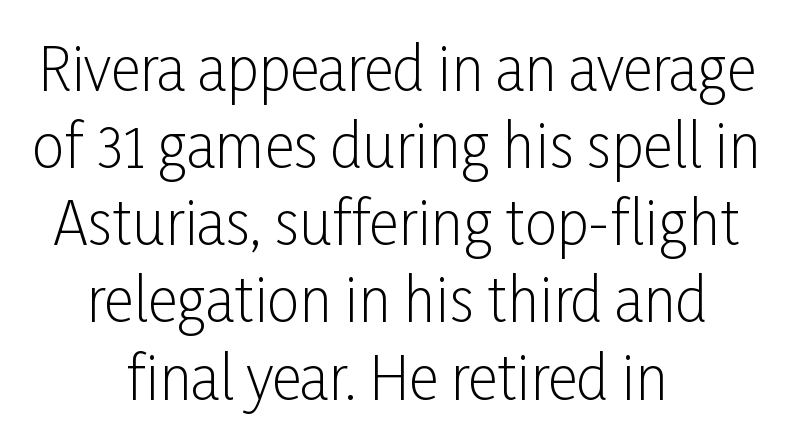
The image shows 58 px light, condensed sans-serif type, upright; set centered, normal line spacing (1.33x), normal letter spacing, not underlined; low stroke contrast and a medium x-height.
